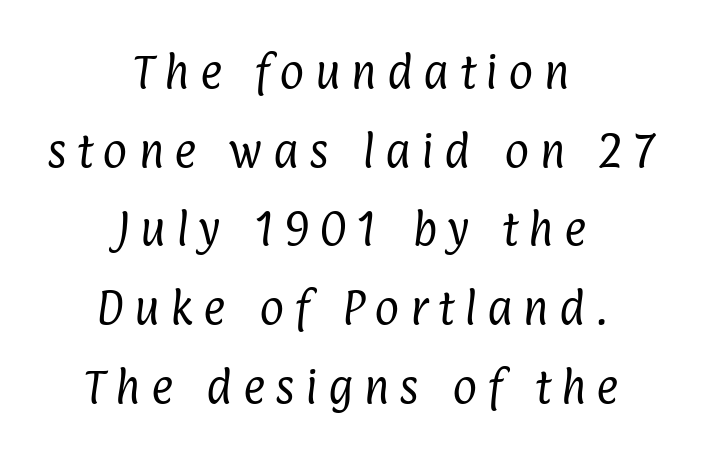
The image shows 38 px regular-weight, condensed sans-serif type; set centered, loose line spacing (2.07x), unusually wide letter spacing (+0.27 em), not underlined; low stroke contrast and a medium x-height.
